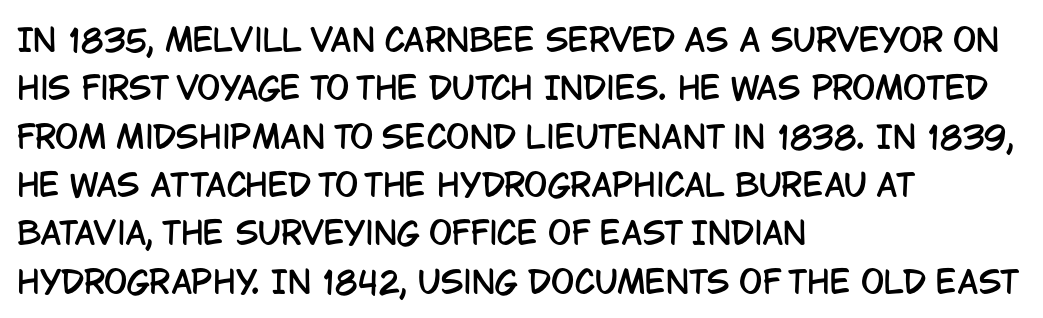
Compared with a centered layout, this one pins lines to the left instead. These lines sit exactly where default settings would place them. Serifs: no, the terminals of the letterforms are clean. The words here are not underlined.
